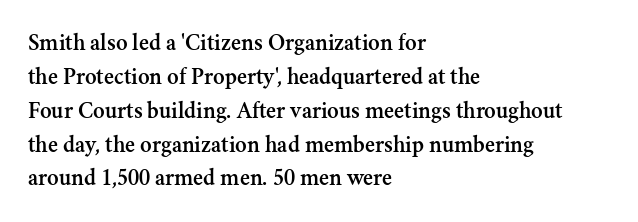
{"italic": "no", "underline": "no", "align": "left", "line_spacing": "normal", "line_spacing_ratio": 1.41, "letter_spacing": "normal", "letter_spacing_em": 0.0, "glyph_px": 24}
